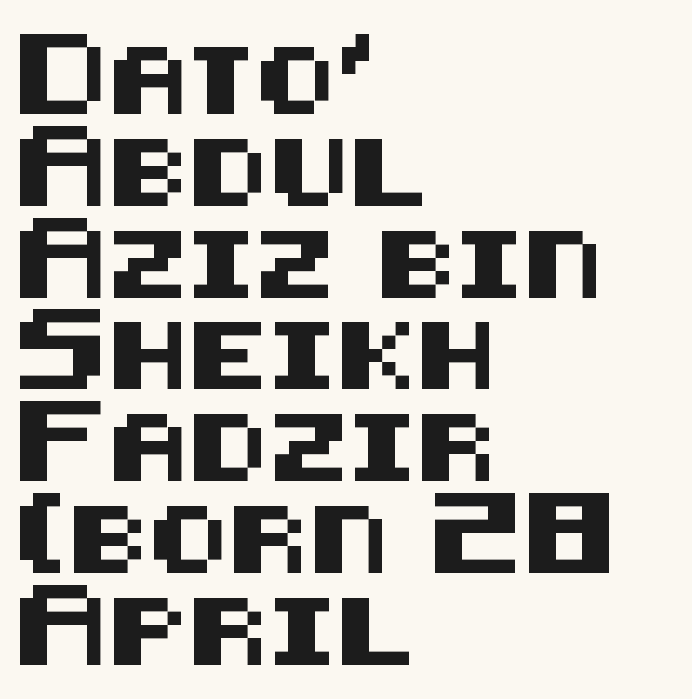
{"serif": "no", "italic": "no", "width": "normal", "stroke_contrast": "medium", "x_height": "large", "underline": "no", "align": "left", "line_spacing": "normal", "line_spacing_ratio": 1.37, "letter_spacing": "normal", "letter_spacing_em": 0.0, "glyph_px": 67}
